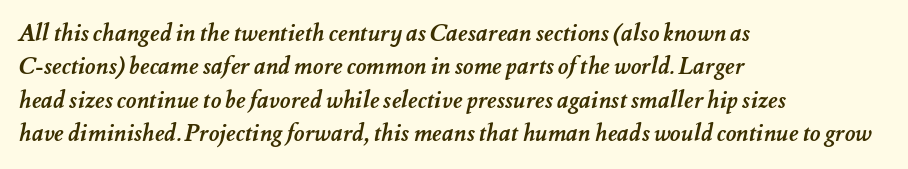
{"bold": "yes", "underline": "no", "align": "left", "line_spacing": "normal", "line_spacing_ratio": 1.45, "letter_spacing": "normal", "letter_spacing_em": 0.0, "glyph_px": 23}
